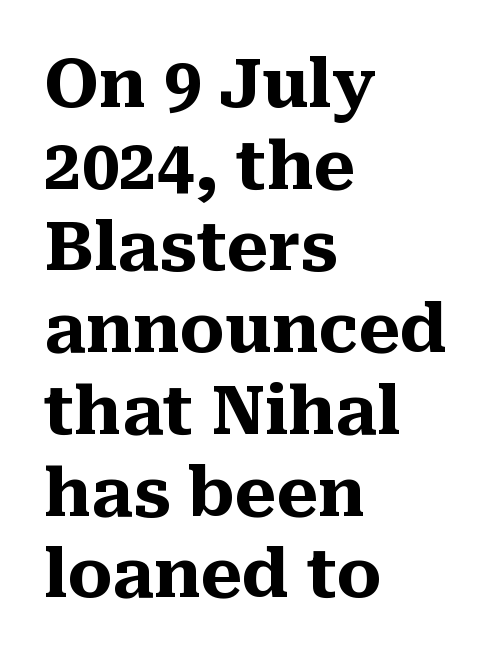
Q: Is the text bold? A: Yes.
Q: Is the text italic (slanted)? A: No, it is upright.
Q: Is the typeface a serif or a sans-serif typeface? A: Serif.
Q: Is the text underlined? A: No.
Q: How is the paragraph aligned? A: Left-aligned.
Q: Is the spacing between letters normal or unusually wide? A: Normal.
Q: Width (condensed, normal, or wide)? A: Normal.
Q: Stroke contrast? A: Medium.
Q: x-height? A: Medium.
Q: Monospaced? A: No.
